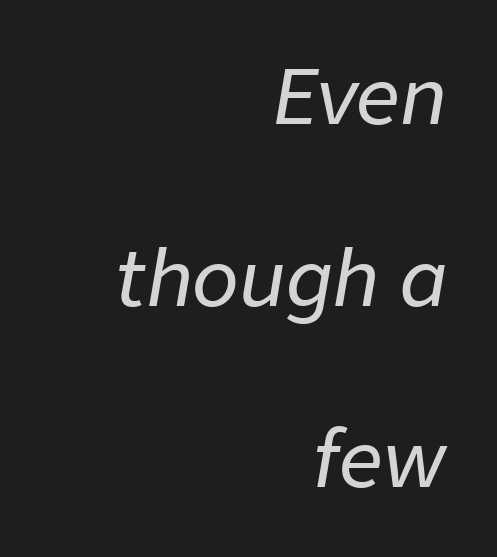
The image shows 77 px text type, italic (leaning right); set right-aligned, loose line spacing (2.36x), normal letter spacing, not underlined; low stroke contrast and a medium x-height.
